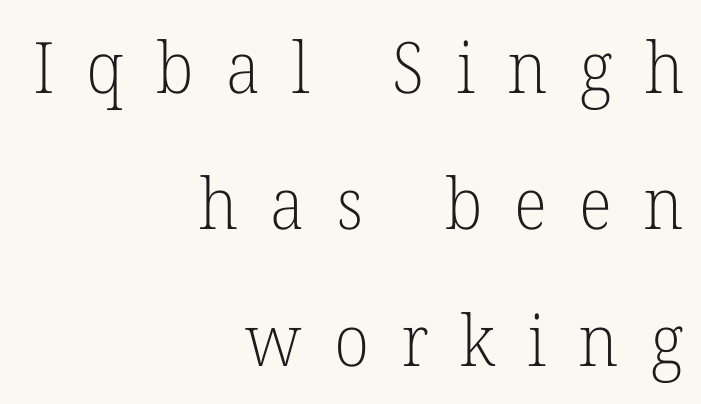
The lettering stays uniformly vertical, giving the passage a roman look. All the whitespace from short lines collects on the left. Typographically, this falls in the serif category. Varying glyph widths throughout — classic text-font behaviour. Stems here are at most as thick as an everyday book face. Notice the wide empty band between every row — that's loose leading.
